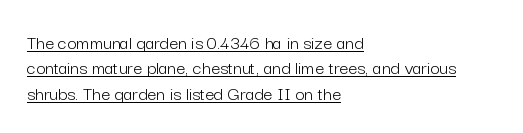
The letterforms sit at book weight or below. The lettering stays uniformly vertical, giving the passage a roman look. Compared with a centered layout, this one pins lines to the left instead. What stands out about the letter spacing? Nothing — it is the standard amount. Somebody hit Ctrl+U on this one — the words are underlined. Notice how descenders clear the ascenders below comfortably — that's standard leading.
